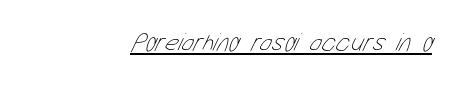
{"bold": "no", "underline": "yes", "letter_spacing": "normal", "letter_spacing_em": 0.0, "glyph_px": 26}
